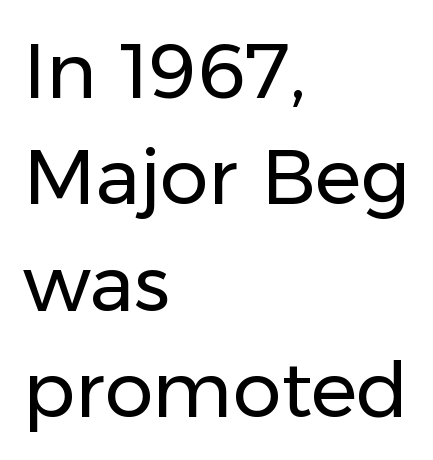
The image shows 77 px regular-weight sans-serif type, upright; set left-aligned, normal line spacing (1.38x), normal letter spacing, not underlined; low stroke contrast and a medium x-height.
